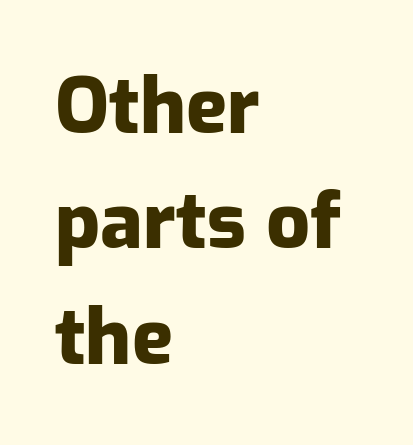
Q: Is the text bold? A: Yes.
Q: Is the text italic (slanted)? A: No, it is upright.
Q: Is the typeface a serif or a sans-serif typeface? A: Sans-serif.
Q: Is the text underlined? A: No.
Q: How is the paragraph aligned? A: Left-aligned.
Q: Is the spacing between letters normal or unusually wide? A: Normal.
Q: Is the spacing between lines tight, normal or loose? A: Normal.
Q: Width (condensed, normal, or wide)? A: Normal.
Q: Stroke contrast? A: Low.
Q: x-height? A: Medium.
Q: Monospaced? A: No.
